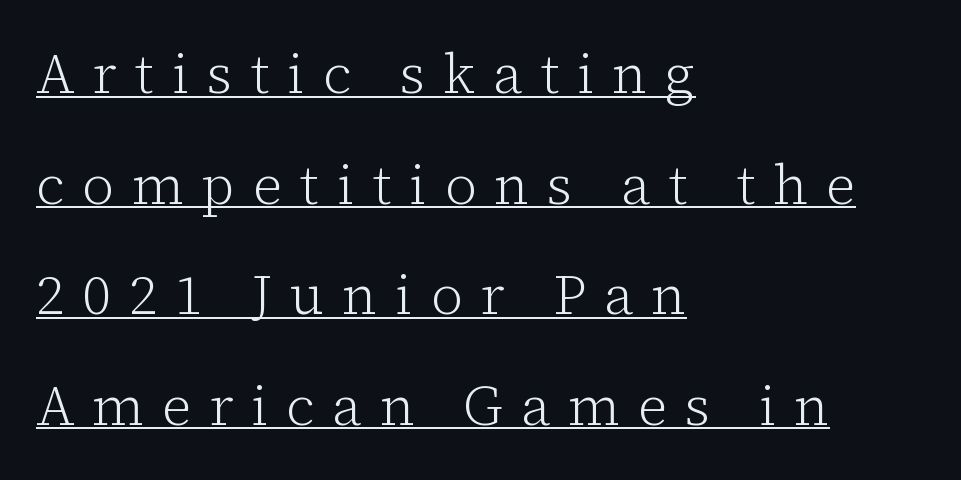
The face used here is rendered with a markedly widened letterfit. The passage shown is underscored from start to finish. The weight would be labelled regular, book, light, or lighter still. The rag falls on the right side of this text block. The rendering shows small feet on the letterforms — a serif design.
